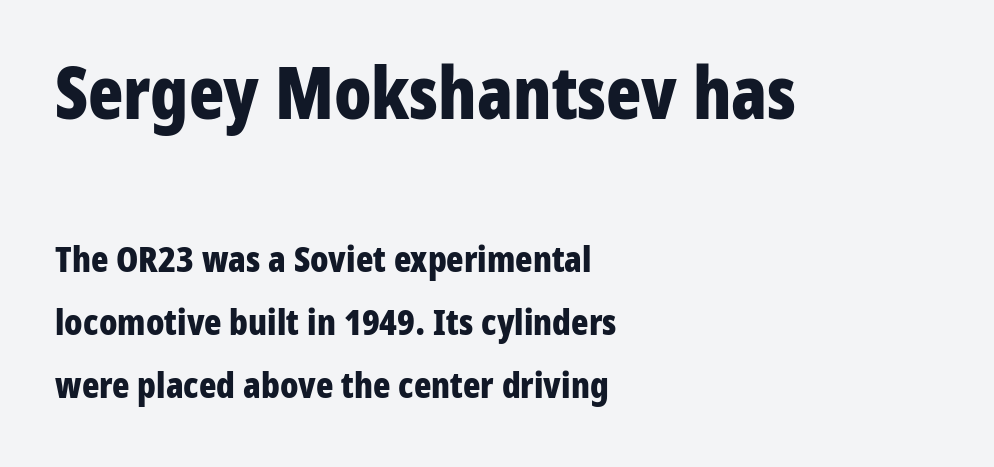
The passage shown is typed in a proportional face where columns would drift. Note: no serifs on the glyphs. Bold? Absolutely — the strokes are thick and heavy. No italicization has been applied; the sample stays upright. The gap between lines stays unmarked. The passage is arranged the way most books set body copy — flush left.
